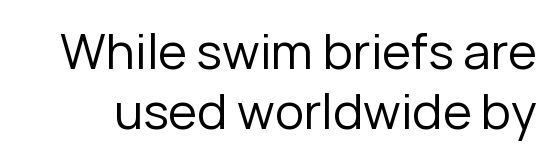
{"serif": "no", "italic": "no", "bold": "no", "weight": "regular", "width": "normal", "stroke_contrast": "low", "x_height": "medium", "monospaced": "no", "underline": "no", "line_spacing_ratio": 1.22, "letter_spacing": "normal", "letter_spacing_em": 0.0, "glyph_px": 49}
